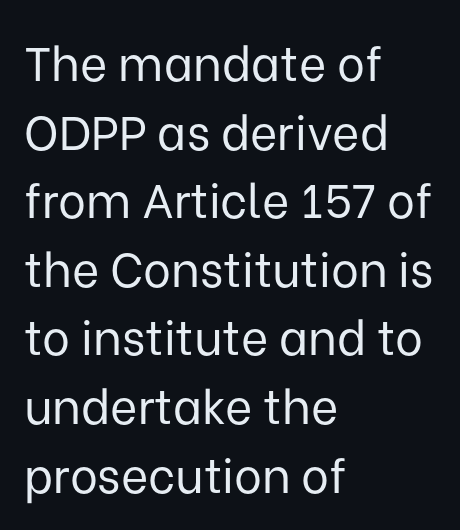
The image shows 47 px regular-weight sans-serif type, upright; set left-aligned, normal line spacing (1.46x), normal letter spacing, not underlined; low stroke contrast and a medium x-height.
